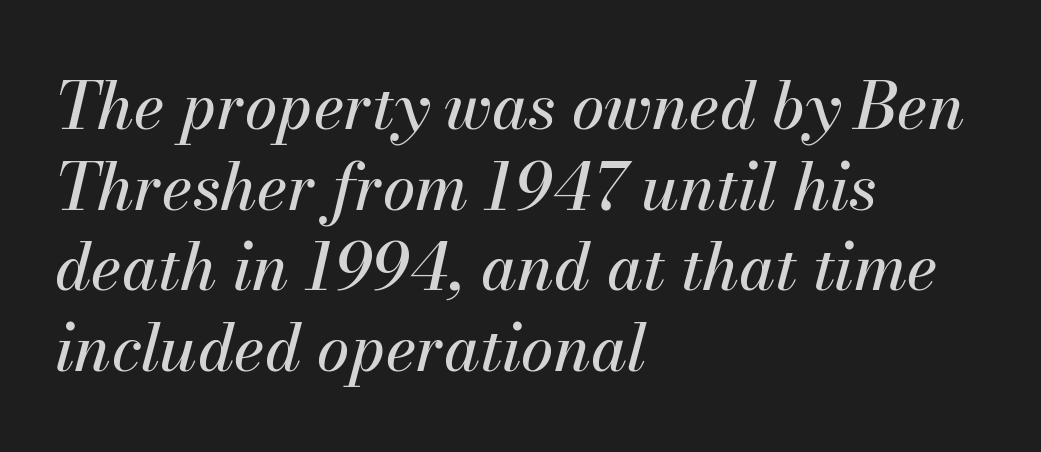
{"italic": "yes", "lean": "right", "slant_degrees": 13, "width": "normal", "stroke_contrast": "medium", "x_height": "small", "monospaced": "no", "underline": "no", "align": "left", "line_spacing_ratio": 1.24, "letter_spacing": "normal", "letter_spacing_em": 0.0, "glyph_px": 65}
